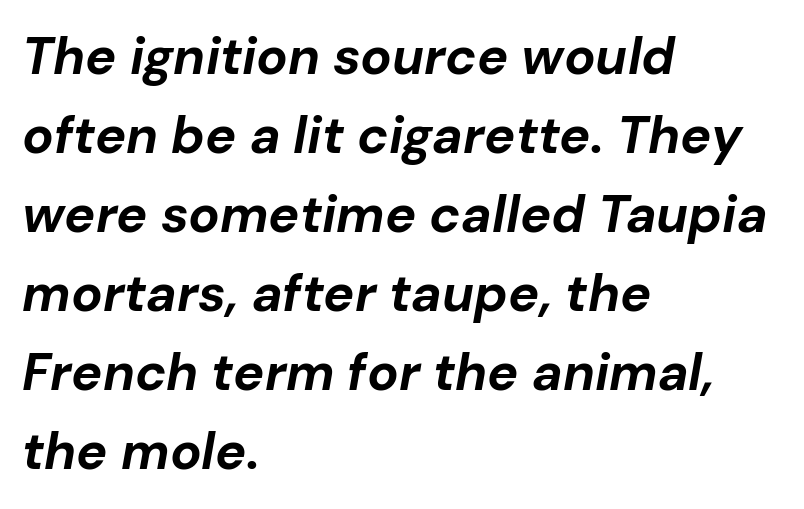
The image shows 52 px bold type, italic (leaning right); set left-aligned, normal line spacing (1.52x), normal letter spacing, not underlined; low stroke contrast and a medium x-height.
